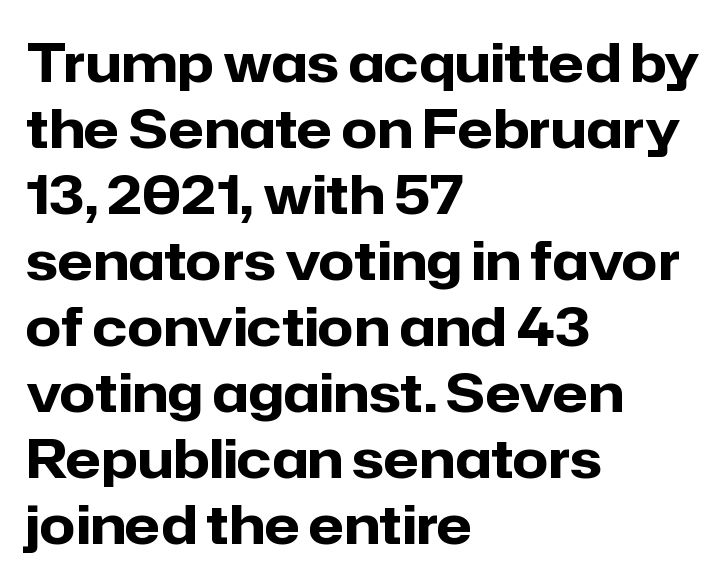
The image shows 52 px heavy sans-serif type, upright; set left-aligned, normal line spacing (1.27x), normal letter spacing, not underlined; low stroke contrast and a medium x-height.
